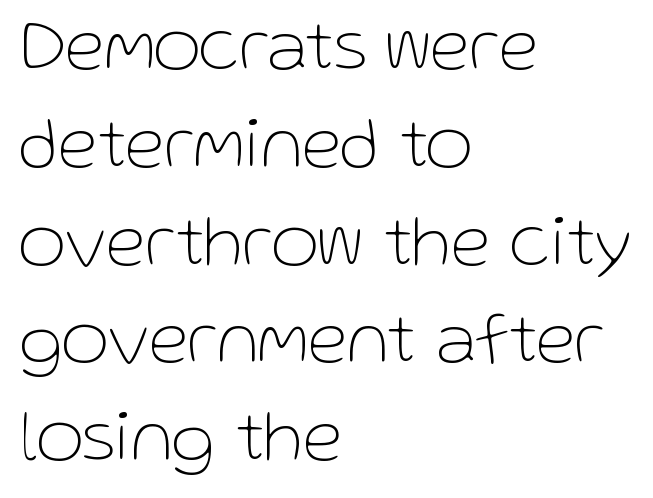
{"serif": "no", "italic": "no", "bold": "no", "weight": "thin", "width": "normal", "stroke_contrast": "low", "x_height": "medium", "monospaced": "no", "underline": "no", "align": "left", "line_spacing": "normal", "line_spacing_ratio": 1.34, "letter_spacing": "normal", "letter_spacing_em": 0.0, "glyph_px": 73}
